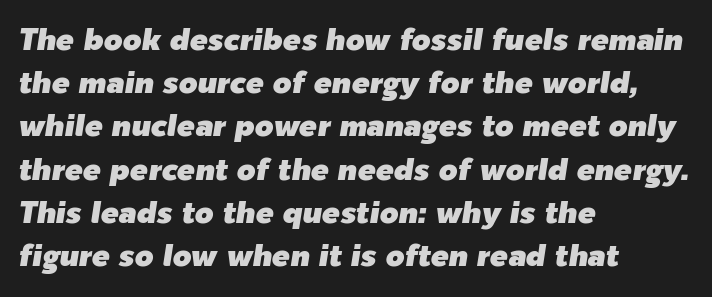
The image shows 30 px text type, italic (leaning right); set left-aligned, normal line spacing (1.44x), normal letter spacing, not underlined; low stroke contrast and a medium x-height.
